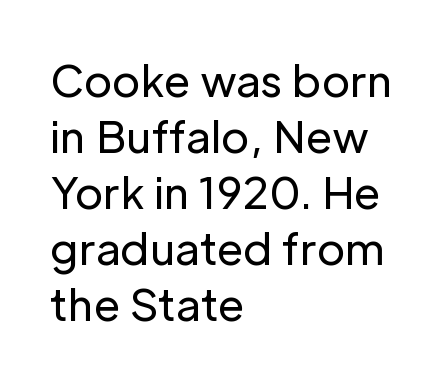
{"serif": "no", "italic": "no", "bold": "no", "weight": "regular", "width": "normal", "stroke_contrast": "low", "x_height": "medium", "monospaced": "no", "underline": "no", "align": "left", "line_spacing": "normal", "line_spacing_ratio": 1.3, "letter_spacing": "normal", "letter_spacing_em": 0.0, "glyph_px": 43}
